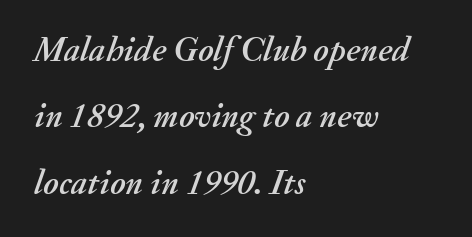
Q: Is the text italic (slanted)? A: Yes, it leans right by about 20 degrees.
Q: Is the text underlined? A: No.
Q: How is the paragraph aligned? A: Left-aligned.
Q: Is the spacing between letters normal or unusually wide? A: Normal.
Q: Is the spacing between lines tight, normal or loose? A: Loose.
Q: Width (condensed, normal, or wide)? A: Normal.
Q: Stroke contrast? A: Medium.
Q: x-height? A: Small.
Q: Monospaced? A: No.
